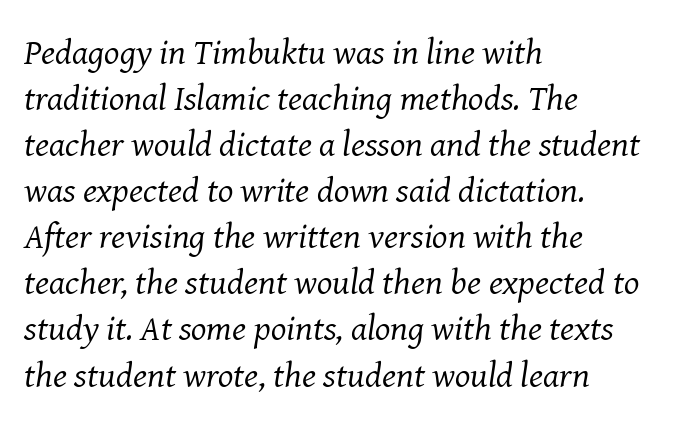
This rendering leaves character spacing at its baseline value. Serifs: yes, visible at the terminals of the letterforms. How would I describe the line gaps? Plain and ordinary. One-word summary of the alignment: left.
